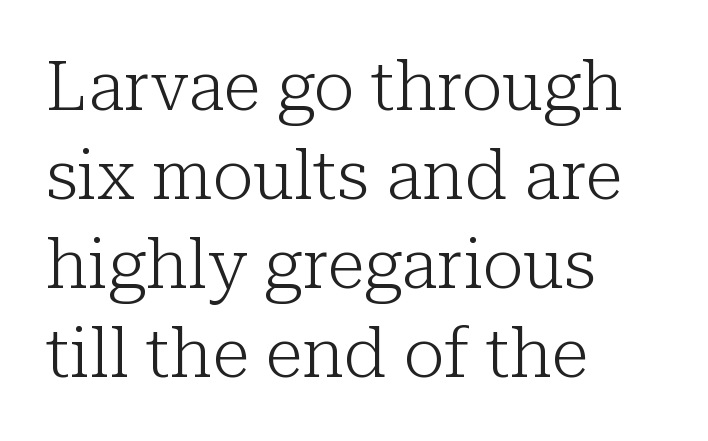
This sample uses plain, unmodified letter spacing. Quick note: interline space is typical. This sample has the flowing, uneven cadence of proportional lettering. Quick note: underline off. Each letter's strokes conclude with small projecting serifs. When letters stand straight like this, we call the style roman or upright.
